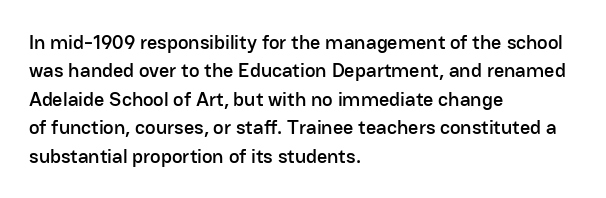
{"italic": "no", "underline": "no", "align": "left", "line_spacing": "normal", "line_spacing_ratio": 1.42, "letter_spacing": "normal", "letter_spacing_em": 0.0, "glyph_px": 20}
